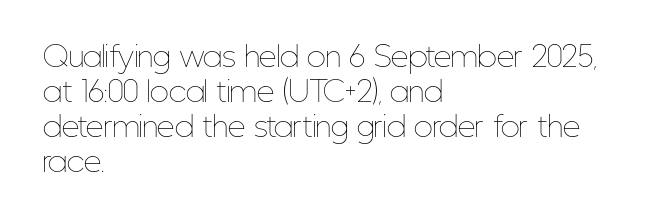
{"italic": "no", "bold": "no", "weight": "thin", "width": "condensed", "stroke_contrast": "low", "x_height": "medium", "monospaced": "no", "underline": "no", "align": "left", "line_spacing": "normal", "line_spacing_ratio": 1.25, "letter_spacing": "normal", "letter_spacing_em": 0.0, "glyph_px": 28}
